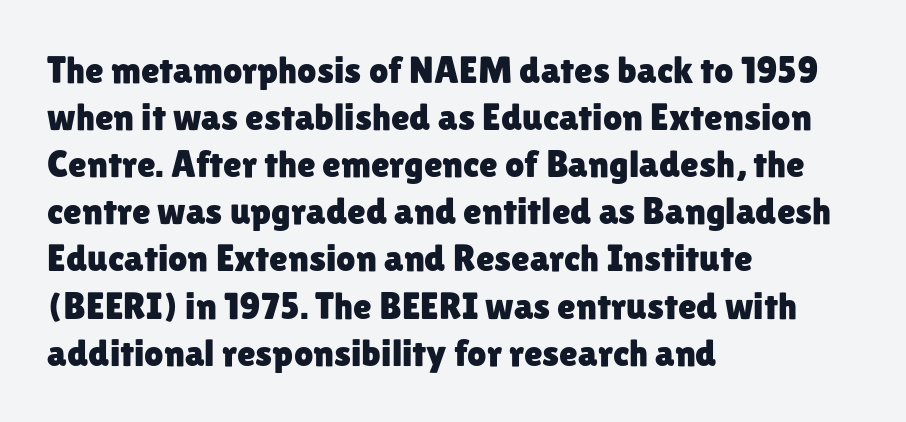
Q: Is the text italic (slanted)? A: No, it is upright.
Q: Is the typeface a serif or a sans-serif typeface? A: Sans-serif.
Q: Is the text underlined? A: No.
Q: How is the paragraph aligned? A: Left-aligned.
Q: Is the spacing between letters normal or unusually wide? A: Normal.
Q: Width (condensed, normal, or wide)? A: Normal.
Q: Stroke contrast? A: Low.
Q: x-height? A: Medium.
Q: Monospaced? A: No.
